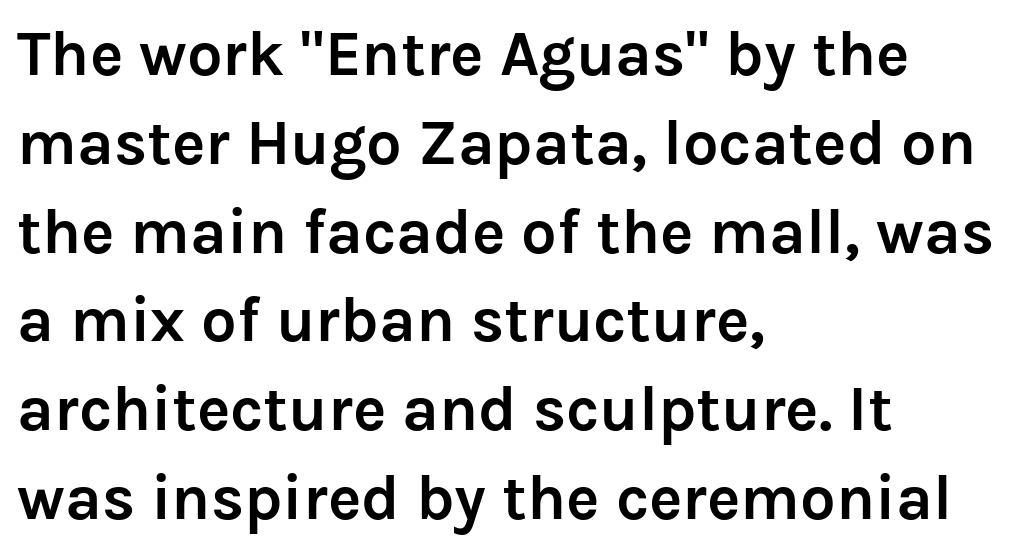
The image shows 63 px semibold sans-serif type, upright; set left-aligned, normal line spacing (1.41x), normal letter spacing, not underlined; low stroke contrast and a medium x-height.
